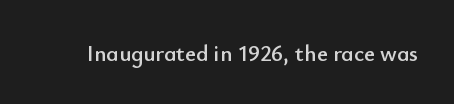
Each word holds together tightly as a unit, with standard inter-letter gaps. Posture: upright roman. The specimen omits any rule beneath the text block's lines.
